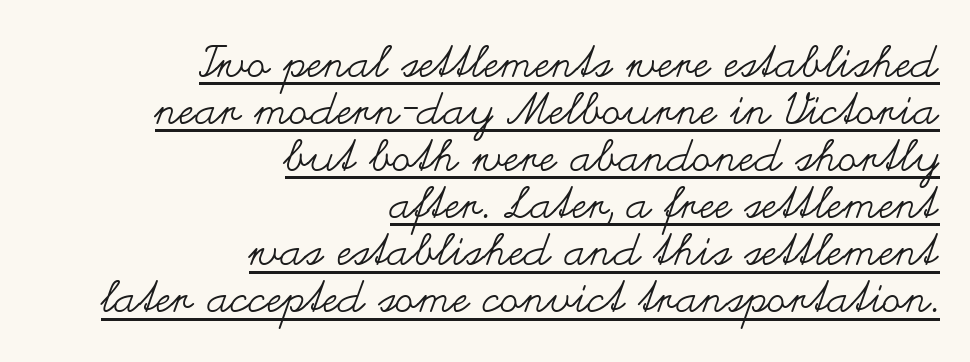
Weight class: somewhere from thin through regular. Tightly led — the rows are bunched. Standard letterfit; no display-style spreading of the glyphs. The passage is arranged like a letterhead date or caption credit — flush right. The typesetter has applied underlining to the passage shown.
